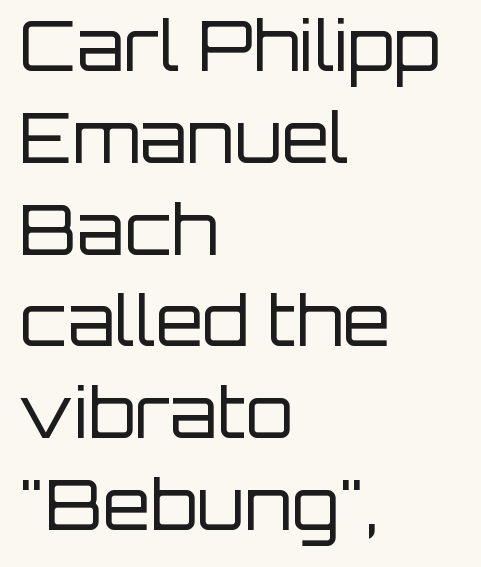
The image shows 69 px regular-weight sans-serif type, upright; set left-aligned, normal line spacing (1.33x), normal letter spacing, not underlined; low stroke contrast and a large x-height.
